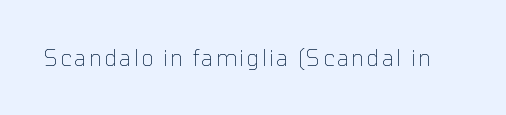
Q: Is the text bold? A: No.
Q: Is the text italic (slanted)? A: No, it is upright.
Q: Is the text underlined? A: No.
